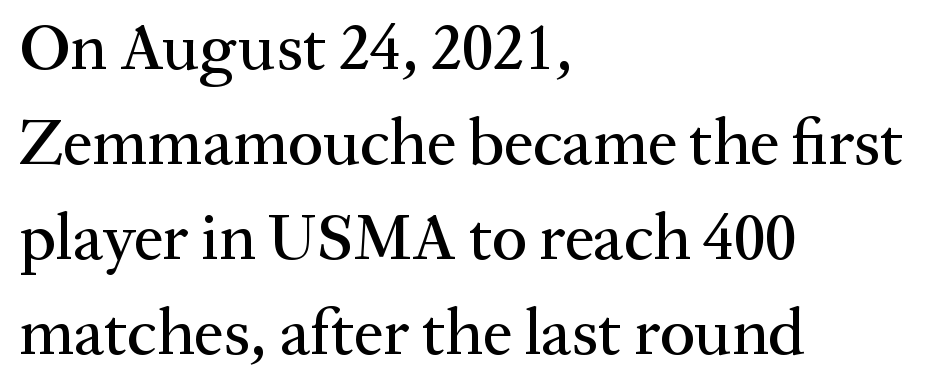
The image shows 66 px serif type, upright; set left-aligned, normal line spacing (1.44x), normal letter spacing, not underlined; medium stroke contrast and a medium x-height.
